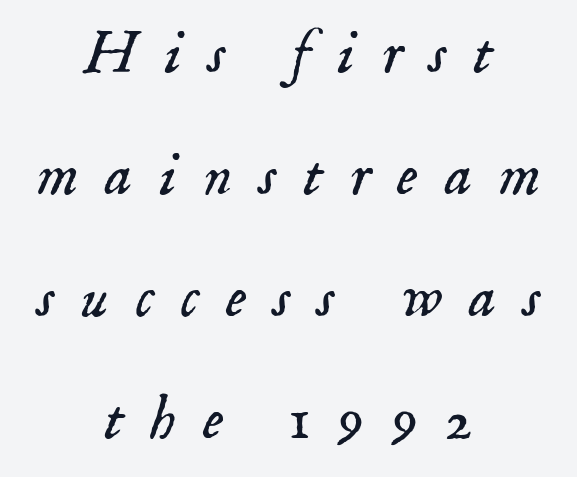
The words here are not underlined. The text block is weighted toward neither margin, spreading evenly from the middle. Quick note: interline space is abundant. Inter-character spacing is expanded well beyond the font's built-in metrics. Does the lettering tilt? It does — this is italic. The rendering uses natural spacing where letterforms have individual widths.
